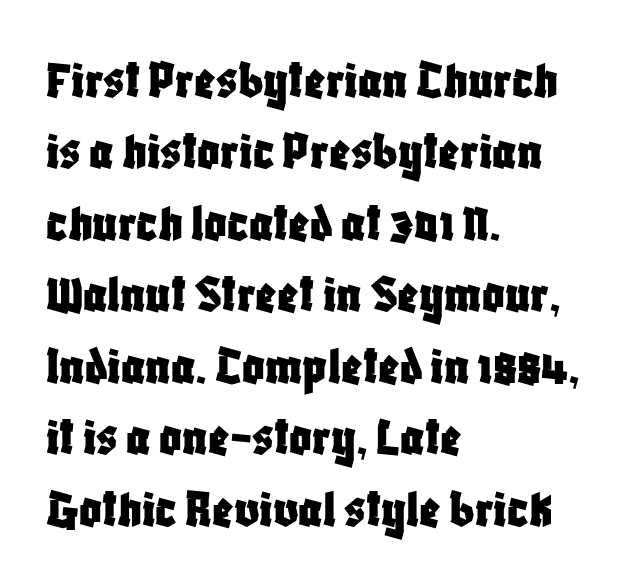
Q: Is the text italic (slanted)? A: No, it is upright.
Q: Is the typeface a serif or a sans-serif typeface? A: Sans-serif.
Q: Is the text underlined? A: No.
Q: How is the paragraph aligned? A: Left-aligned.
Q: Is the spacing between letters normal or unusually wide? A: Normal.
Q: Is the spacing between lines tight, normal or loose? A: Normal.
Q: Width (condensed, normal, or wide)? A: Condensed.
Q: Stroke contrast? A: Low.
Q: x-height? A: Large.
Q: Monospaced? A: No.
